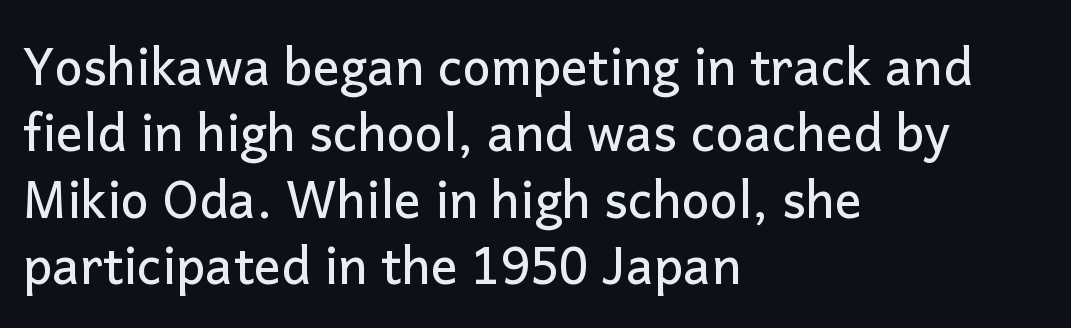
{"serif": "no", "italic": "no", "width": "normal", "stroke_contrast": "low", "x_height": "medium", "monospaced": "no", "underline": "no", "align": "left", "line_spacing": "normal", "line_spacing_ratio": 1.33, "letter_spacing": "normal", "letter_spacing_em": 0.0, "glyph_px": 50}
